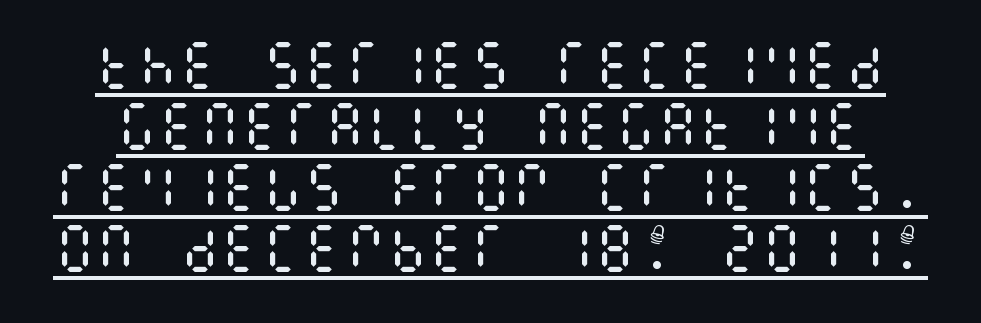
Q: Is the text bold? A: No.
Q: Is the text italic (slanted)? A: No, it is upright.
Q: Is the text underlined? A: Yes.
Q: Is the spacing between letters normal or unusually wide? A: Normal.
Q: Width (condensed, normal, or wide)? A: Condensed.
Q: Stroke contrast? A: Medium.
Q: x-height? A: Large.
